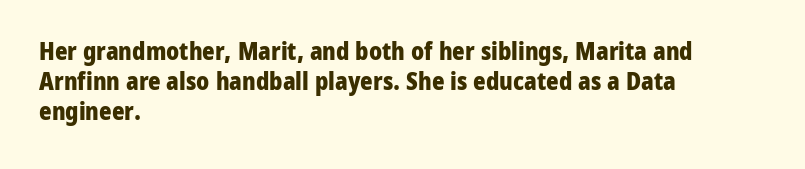
The image shows 24 px bold type, upright; set left-aligned, line spacing 1.24x, normal letter spacing, not underlined.
